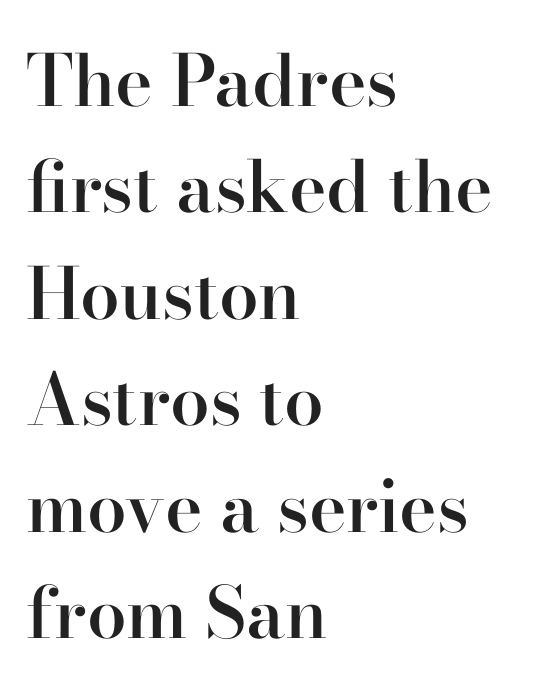
The zone under the glyphs is completely vacant. Yep, those are serifs on the letters. Ascenders rise straight up at ninety degrees. The rendering uses natural spacing where letterforms have individual widths. Regarding leading, the lines here are spaced in the standard way.
